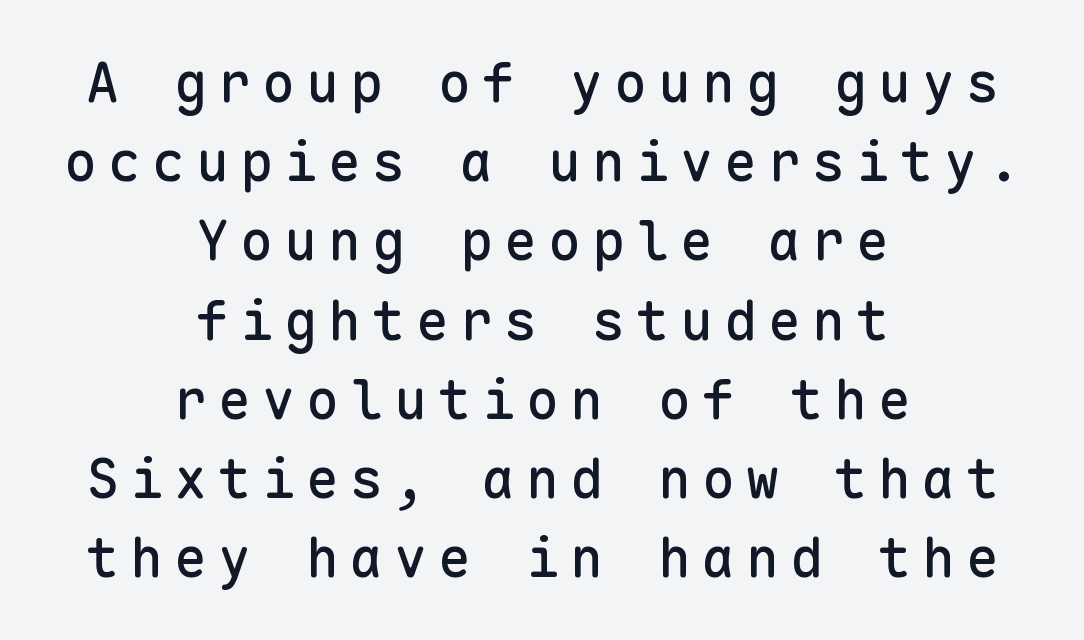
The image shows 55 px sans-serif type, upright, monospaced; set centered, normal line spacing (1.44x), unusually wide letter spacing (+0.2 em), not underlined; low stroke contrast and a medium x-height.
